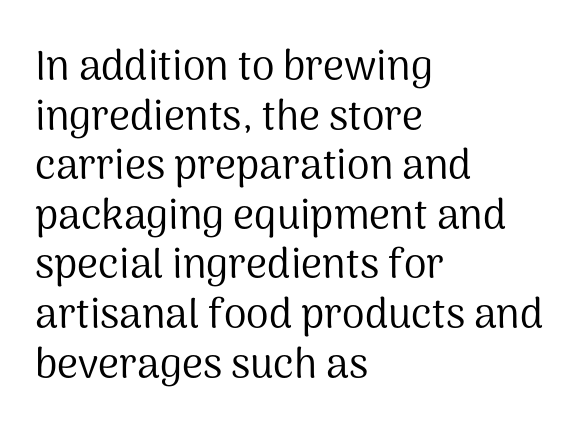
The image shows 41 px regular-weight sans-serif type, upright; set left-aligned, line spacing 1.21x, normal letter spacing, not underlined; medium stroke contrast and a medium x-height.
